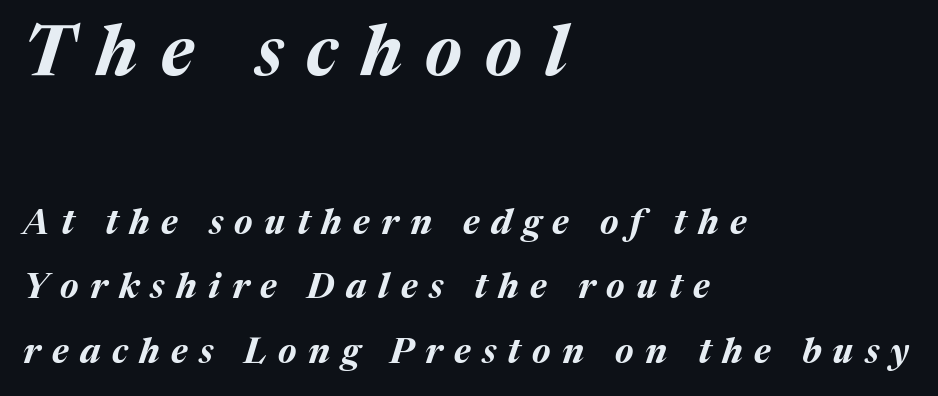
Q: Is the text bold? A: Yes.
Q: Is the text italic (slanted)? A: Yes, it leans right by about 17 degrees.
Q: Is the text underlined? A: No.
Q: How is the paragraph aligned? A: Left-aligned.
Q: Is the spacing between letters normal or unusually wide? A: Unusually wide.
Q: Which block of text is set in a larger size, the first (top) or the second (bottom)? A: The first (top) one.
Q: Width (condensed, normal, or wide)? A: Normal.
Q: Stroke contrast? A: Medium.
Q: x-height? A: Medium.
Q: Monospaced? A: No.
